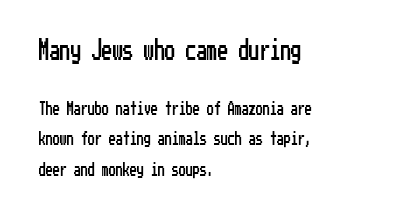
{"italic": "no", "underline": "no", "align": "left", "line_spacing": "loose", "line_spacing_ratio": 2.16, "letter_spacing": "normal", "letter_spacing_em": 0.0, "larger_block": "first", "size_ratio": 1.5, "glyph_px": 21}
